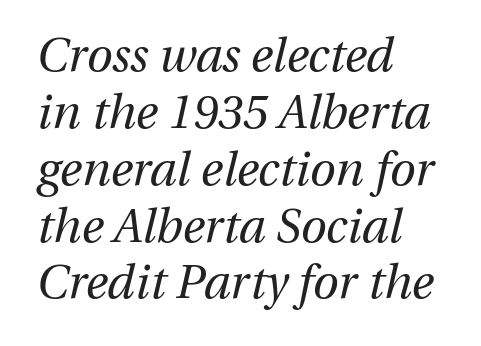
The image shows 47 px regular-weight type, italic (leaning right); set left-aligned, line spacing 1.21x, normal letter spacing, not underlined; medium stroke contrast and a medium x-height.
